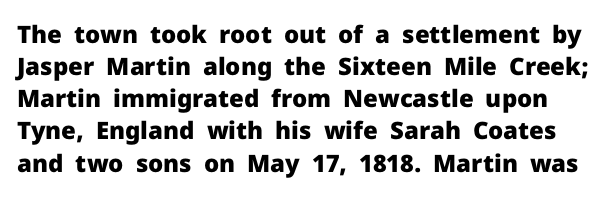
Q: Is the text bold? A: Yes.
Q: Is the text italic (slanted)? A: No, it is upright.
Q: Is the text underlined? A: No.
Q: Is the spacing between letters normal or unusually wide? A: Normal.
Q: Is the spacing between lines tight, normal or loose? A: Normal.
